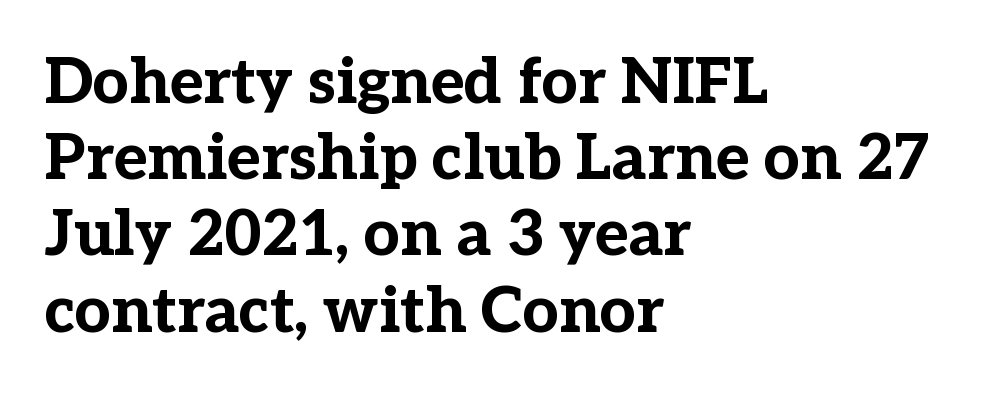
Lines of text with bare space underneath. A dark, heavy texture on the line: the type is bold. This rendering leaves character spacing at its baseline value. Does the copy run flush right? No — it runs flush left.
